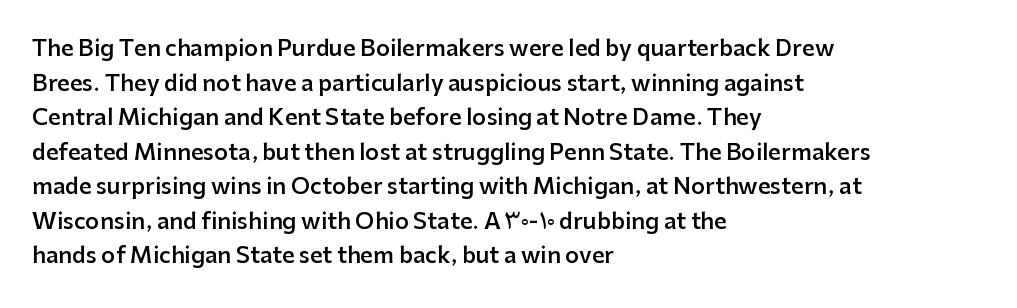
The image shows 22 px text type, upright; set left-aligned, normal line spacing (1.57x), normal letter spacing, not underlined.
